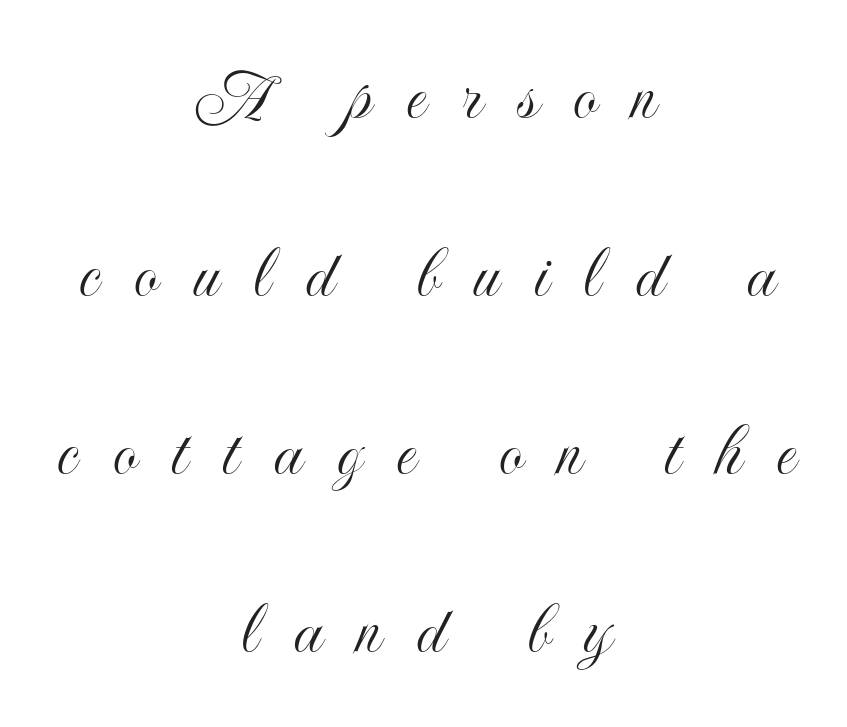
{"width": "condensed", "x_height": "small", "monospaced": "no", "underline": "no", "align": "center", "line_spacing": "loose", "line_spacing_ratio": 2.34, "letter_spacing": "wide", "letter_spacing_em": 0.46, "glyph_px": 76}
